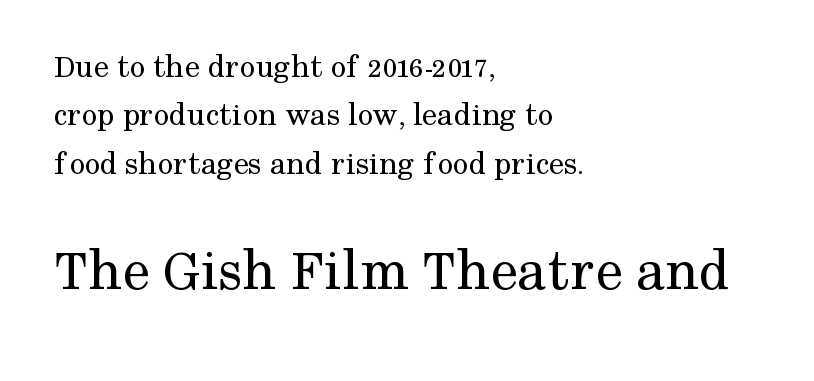
The image shows 60 px regular-weight serif type, upright; set left-aligned, normal line spacing (1.42x), normal letter spacing, not underlined; the second (bottom) block is 1.76x larger; medium stroke contrast and a medium x-height.
